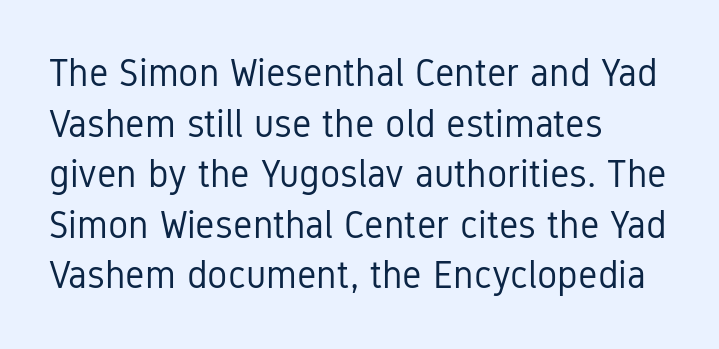
Look at the tracking — it's just the regular setting, nothing added. In terms of leading, this rendering sits right in the middle. In terms of letterform style, serifs are entirely absent. These lines are rendered in a variable-pitch font.
